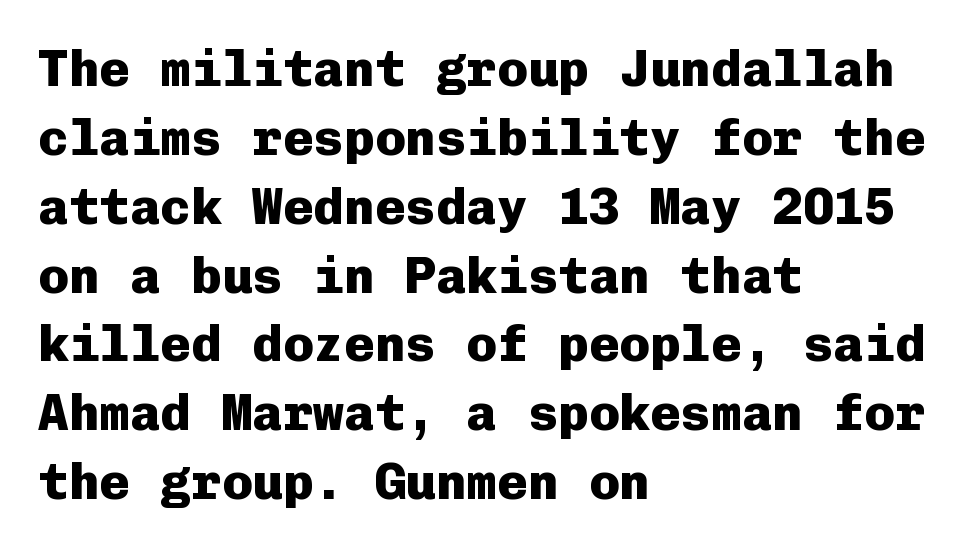
The image shows 51 px heavy sans-serif type, upright, monospaced; set left-aligned, normal line spacing (1.35x), normal letter spacing, not underlined; low stroke contrast and a medium x-height.
